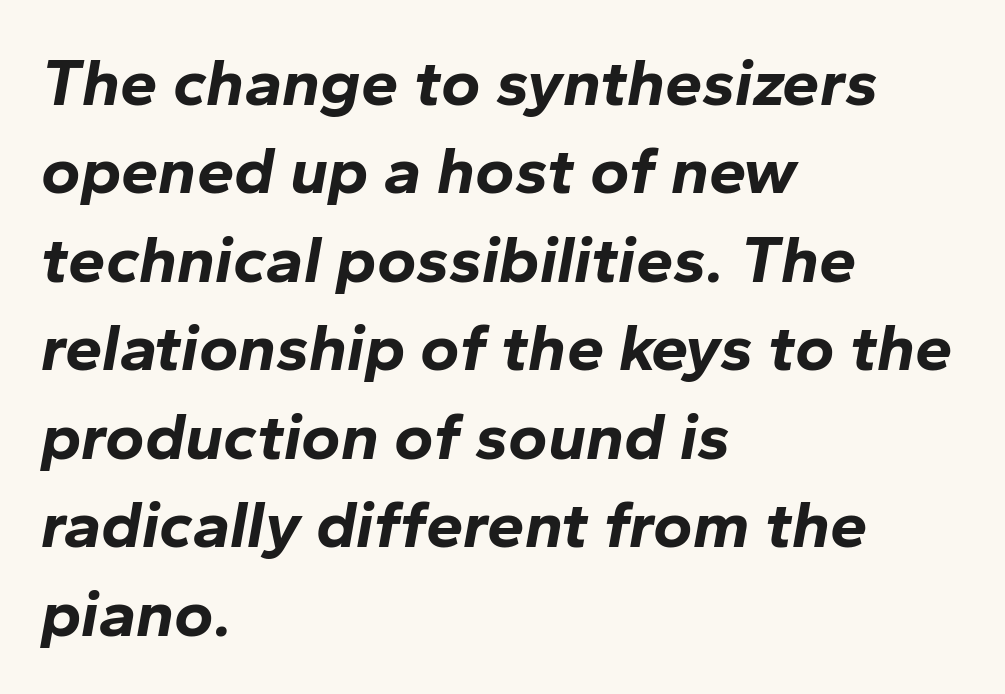
{"italic": "yes", "lean": "right", "slant_degrees": 10, "bold": "yes", "weight": "bold", "width": "normal", "stroke_contrast": "low", "x_height": "medium", "monospaced": "no", "underline": "no", "align": "left", "line_spacing": "normal", "line_spacing_ratio": 1.32, "letter_spacing": "normal", "letter_spacing_em": 0.0, "glyph_px": 67}
